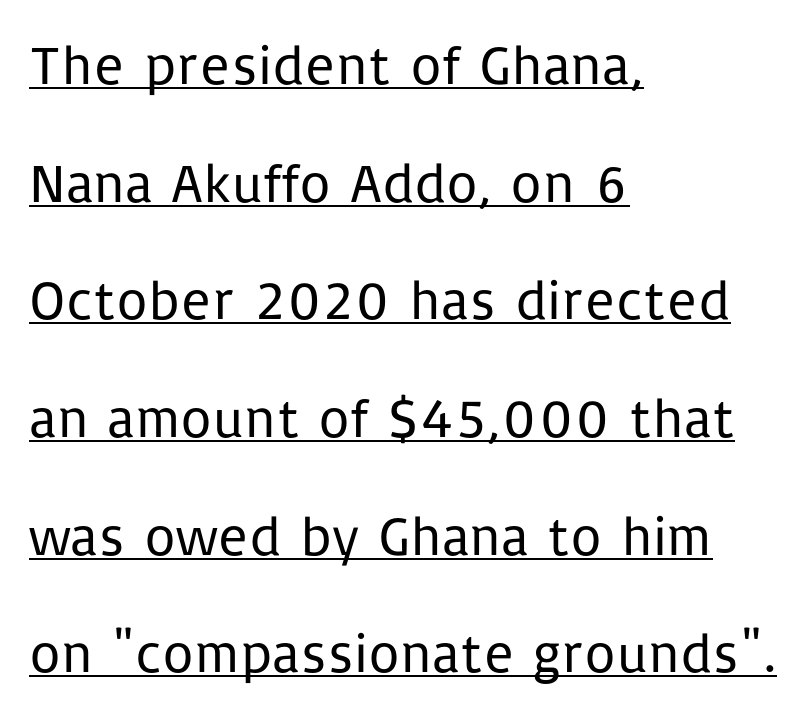
Between one letter and the next there's only the usual sliver of space. You can tell it's not italic because the verticals are truly vertical. Note the varied advance widths — an 'i' is clearly narrower than an 'm'. Is the block centered? No — it sits flush against the left margin. Bold? No — there's no thickening of the strokes. Compared with typical paragraphs, the rows here are farther apart.
